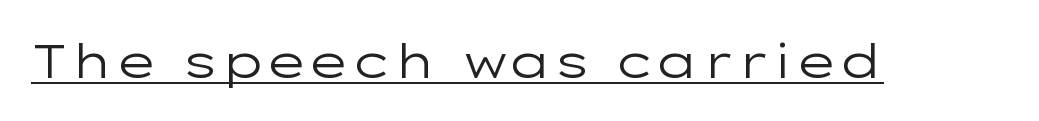
Q: Is the text bold? A: No.
Q: Is the text italic (slanted)? A: No, it is upright.
Q: Is the typeface a serif or a sans-serif typeface? A: Sans-serif.
Q: Is the text underlined? A: Yes.
Q: Is the spacing between letters normal or unusually wide? A: Normal.
Q: Width (condensed, normal, or wide)? A: Wide.
Q: Stroke contrast? A: Low.
Q: x-height? A: Medium.
Q: Monospaced? A: No.
